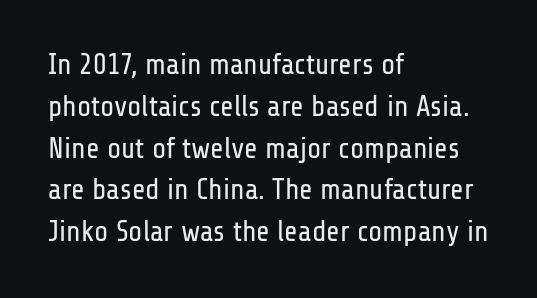
{"serif": "no", "italic": "no", "bold": "no", "weight": "regular", "width": "condensed", "stroke_contrast": "low", "x_height": "medium", "monospaced": "no", "underline": "no", "align": "left", "line_spacing": "normal", "line_spacing_ratio": 1.44, "letter_spacing": "normal", "letter_spacing_em": 0.0, "glyph_px": 29}
